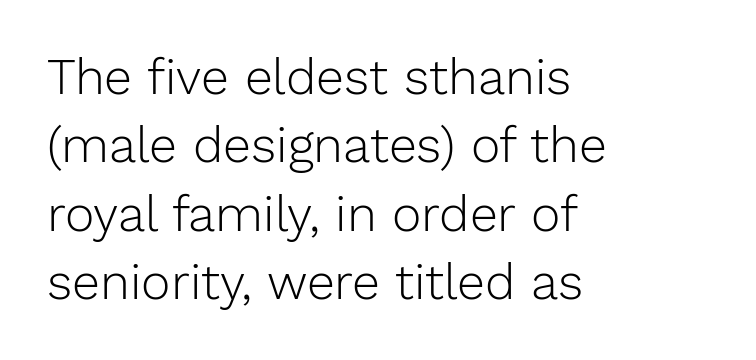
{"serif": "no", "italic": "no", "bold": "no", "weight": "light", "width": "normal", "stroke_contrast": "low", "x_height": "medium", "monospaced": "no", "underline": "no", "align": "left", "line_spacing": "normal", "line_spacing_ratio": 1.37, "letter_spacing": "normal", "letter_spacing_em": 0.0, "glyph_px": 50}
